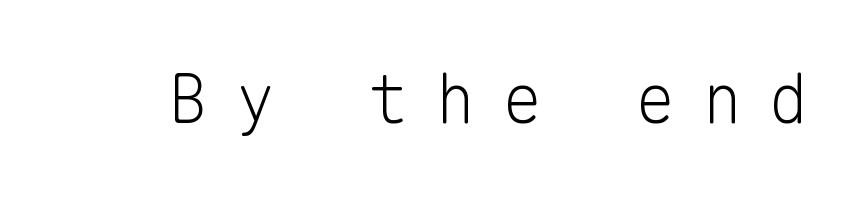
The image shows 68 px light sans-serif type, upright, monospaced; set unusually wide letter spacing (+0.38 em), not underlined; low stroke contrast and a medium x-height.
